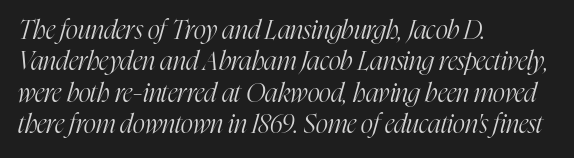
How are the letters spaced? Ordinarily, with no added tracking. The lines are quadded left. Check under the words: just untouched page. This is not heavy type; no bold has been used. Rendered with sloped, italic letterforms.
